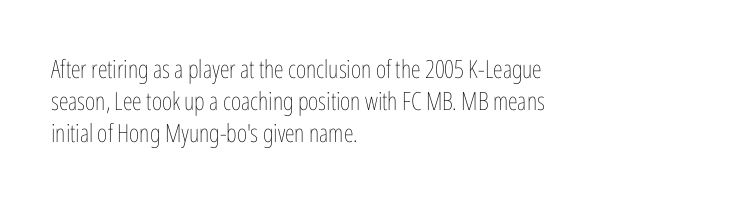
Q: Is the text bold? A: No.
Q: Is the text italic (slanted)? A: No, it is upright.
Q: Is the text underlined? A: No.
Q: How is the paragraph aligned? A: Left-aligned.
Q: Is the spacing between letters normal or unusually wide? A: Normal.
Q: Is the spacing between lines tight, normal or loose? A: Normal.
